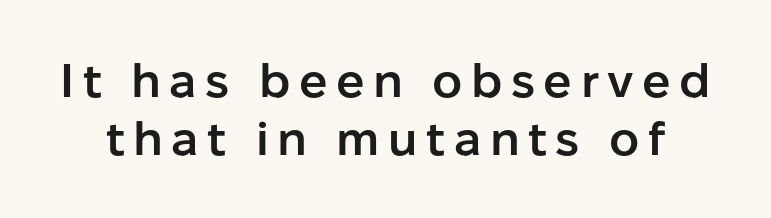
Are there feet on the stems? There aren't — it's a sans. In terms of weight, the rendering is demibold, just under bold. Type without underlining. Each letter keeps its own natural width here, so spacing adapts to shape.
